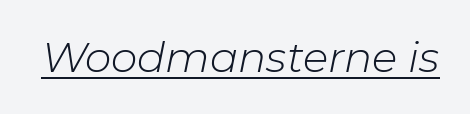
You can tell it's italic because the verticals aren't actually vertical. Honestly, the letter spacing is just normal — you wouldn't notice it. Spacing verdict: proportional, widths tailored to each character. Check the space under the baseline: a stroke is drawn there. The letterforms sit at book weight or below.
